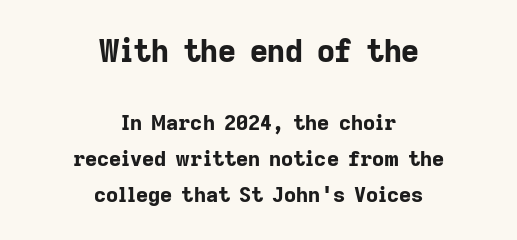
{"serif": "no", "italic": "no", "bold": "yes", "weight": "bold", "width": "normal", "stroke_contrast": "low", "x_height": "medium", "monospaced": "no", "underline": "no", "align": "center", "line_spacing_ratio": 1.72, "letter_spacing": "normal", "letter_spacing_em": 0.0, "larger_block": "first", "size_ratio": 1.48, "glyph_px": 31}
